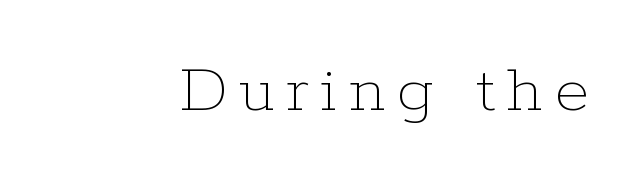
The image shows 70 px thin type, upright; set not underlined; low stroke contrast and a medium x-height.
